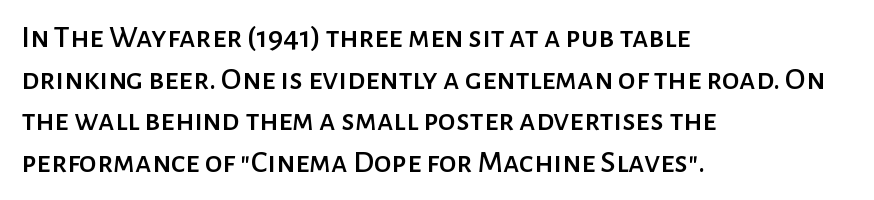
The image shows 32 px sans-serif type, upright; set left-aligned, normal line spacing (1.3x), normal letter spacing, not underlined; low stroke contrast and a medium x-height.
